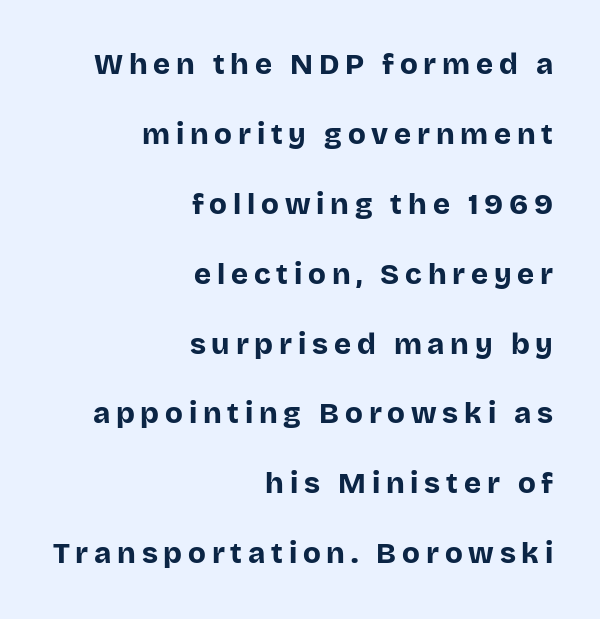
Stroke terminals: plain, sans-serif. Rows of type keep a wide berth in the vertical direction. The compositor pushed each line to the right boundary. Each row of text sits above clean, open space.
